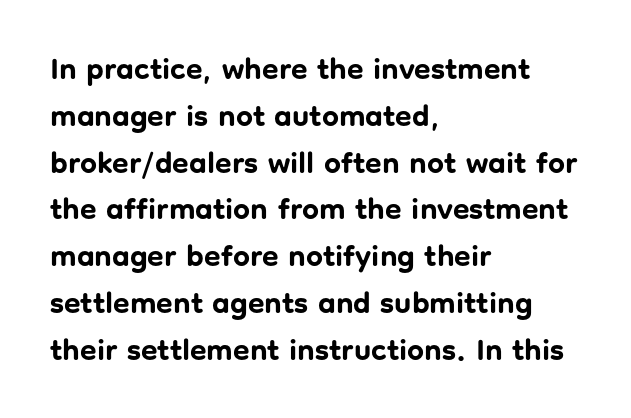
{"serif": "no", "italic": "no", "bold": "yes", "weight": "bold", "width": "normal", "stroke_contrast": "low", "x_height": "medium", "monospaced": "no", "underline": "no", "align": "left", "line_spacing": "normal", "line_spacing_ratio": 1.56, "letter_spacing": "normal", "letter_spacing_em": 0.0, "glyph_px": 30}
